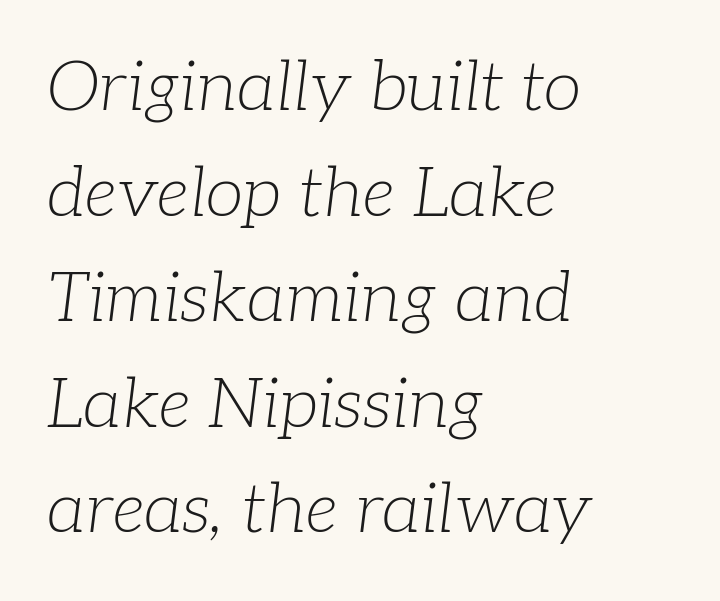
Note the varied advance widths — an 'i' is clearly narrower than an 'm'. The glyphs are unaccompanied by any horizontal stroke below them. Stroke terminals: seriffed. Each new line begins a customary step beneath the previous one. Short and long lines alike share a common starting point at left. Heaviness? Minimal to ordinary, like unemphasized prose.
